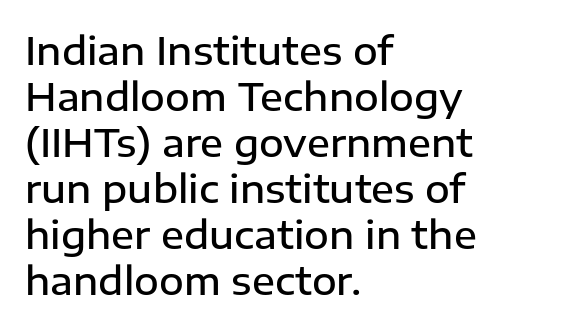
The image shows 38 px semibold sans-serif type, upright; set left-aligned, line spacing 1.21x, normal letter spacing, not underlined; low stroke contrast and a medium x-height.
